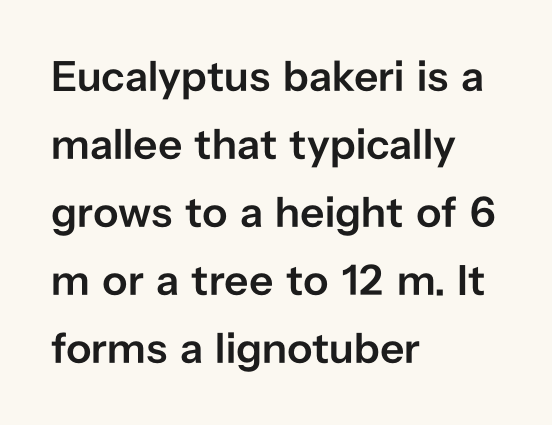
The image shows 43 px semibold sans-serif type, upright; set left-aligned, normal line spacing (1.58x), normal letter spacing, not underlined; low stroke contrast and a medium x-height.
